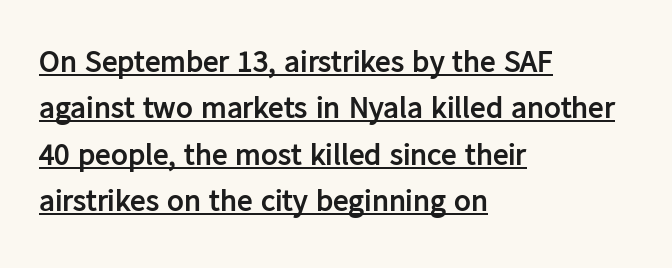
Q: Is the text bold? A: Yes.
Q: Is the text italic (slanted)? A: No, it is upright.
Q: Is the typeface a serif or a sans-serif typeface? A: Sans-serif.
Q: Is the text underlined? A: Yes.
Q: How is the paragraph aligned? A: Left-aligned.
Q: Is the spacing between letters normal or unusually wide? A: Normal.
Q: Is the spacing between lines tight, normal or loose? A: Normal.
Q: Width (condensed, normal, or wide)? A: Normal.
Q: Stroke contrast? A: Low.
Q: x-height? A: Medium.
Q: Monospaced? A: No.
